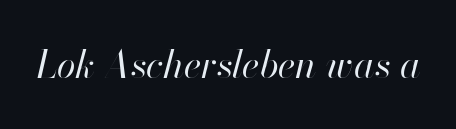
The image shows 38 px regular-weight type, italic (leaning right); set normal letter spacing, not underlined; high stroke contrast and a small x-height.
